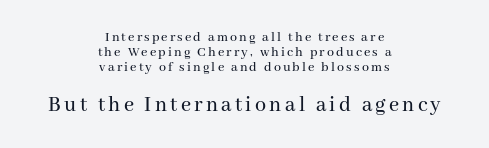
{"italic": "no", "underline": "no", "align": "center", "line_spacing": "tight", "line_spacing_ratio": 1.07, "larger_block": "second", "size_ratio": 1.57, "glyph_px": 22}
